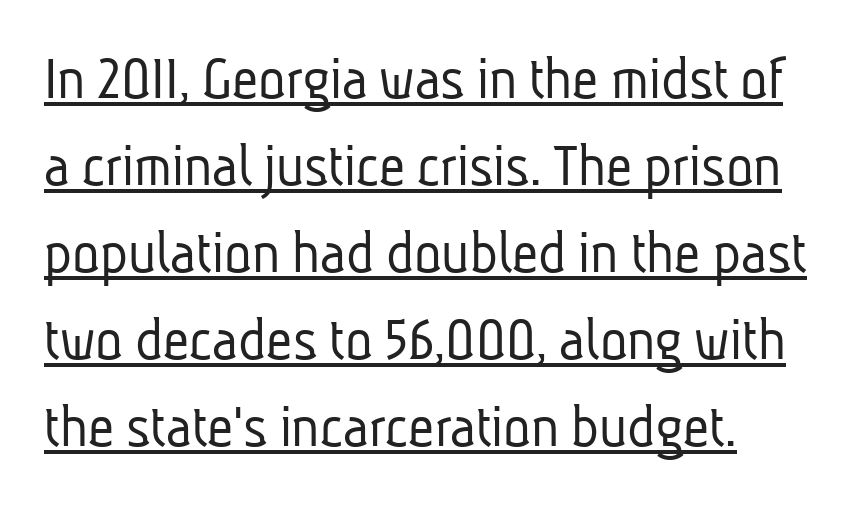
The image shows 64 px light, condensed sans-serif type; set left-aligned, normal line spacing (1.36x), normal letter spacing, underlined; low stroke contrast and a medium x-height.
